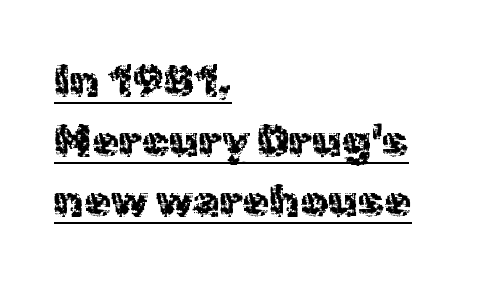
{"serif": "no", "italic": "no", "bold": "no", "weight": "regular", "width": "normal", "x_height": "medium", "monospaced": "no", "underline": "yes", "align": "left", "line_spacing": "normal", "line_spacing_ratio": 1.36, "letter_spacing": "normal", "letter_spacing_em": 0.0, "glyph_px": 44}
